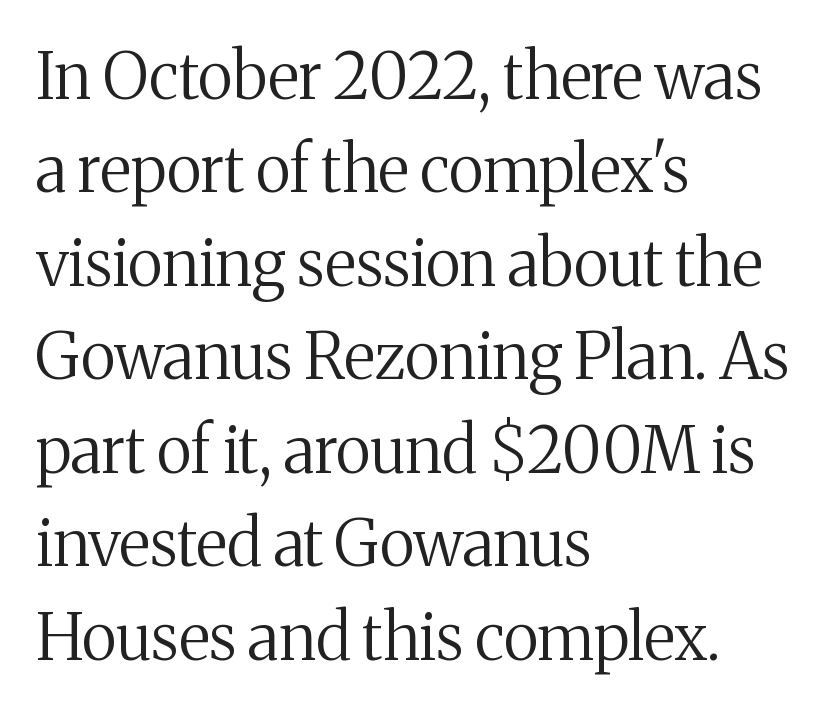
The image shows 64 px regular-weight serif type, upright; set left-aligned, normal line spacing (1.46x), normal letter spacing, not underlined; medium stroke contrast and a medium x-height.
